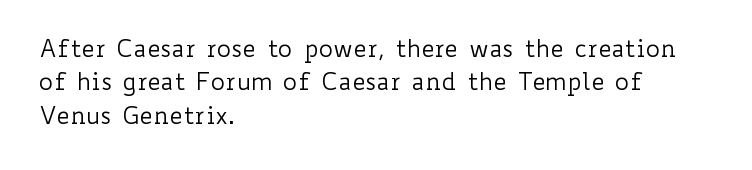
{"italic": "no", "bold": "no", "underline": "no", "align": "left", "line_spacing": "normal", "line_spacing_ratio": 1.39, "letter_spacing": "normal", "letter_spacing_em": 0.0, "glyph_px": 24}
